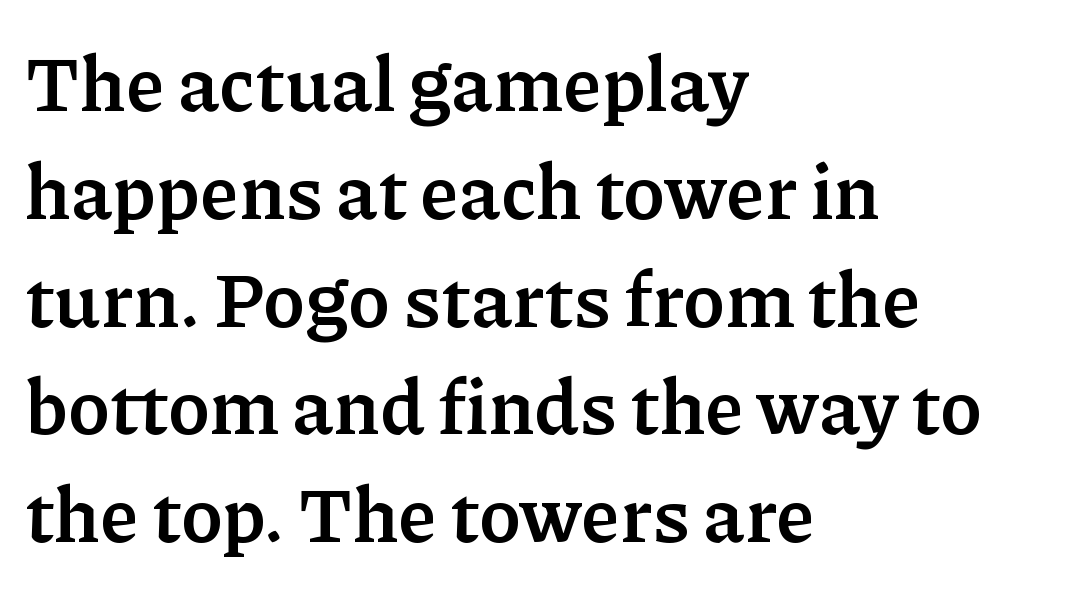
{"serif": "yes", "italic": "no", "bold": "yes", "weight": "semibold", "width": "normal", "stroke_contrast": "low", "x_height": "medium", "monospaced": "no", "underline": "no", "align": "left", "line_spacing": "normal", "line_spacing_ratio": 1.4, "letter_spacing": "normal", "letter_spacing_em": 0.0, "glyph_px": 77}
